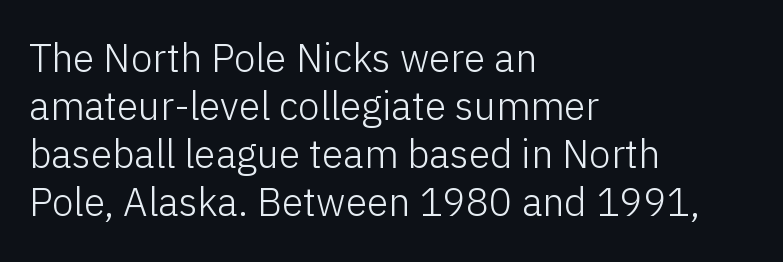
Q: Is the text bold? A: No.
Q: Is the text italic (slanted)? A: No, it is upright.
Q: Is the typeface a serif or a sans-serif typeface? A: Sans-serif.
Q: Is the text underlined? A: No.
Q: How is the paragraph aligned? A: Left-aligned.
Q: Is the spacing between letters normal or unusually wide? A: Normal.
Q: Width (condensed, normal, or wide)? A: Normal.
Q: Stroke contrast? A: Low.
Q: x-height? A: Medium.
Q: Monospaced? A: No.
